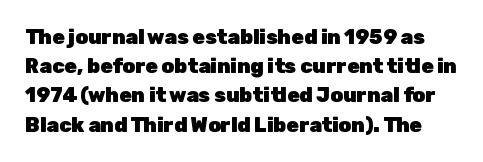
Q: Is the text bold? A: Yes.
Q: Is the text italic (slanted)? A: No, it is upright.
Q: Is the text underlined? A: No.
Q: Is the spacing between letters normal or unusually wide? A: Normal.
Q: Is the spacing between lines tight, normal or loose? A: Normal.
